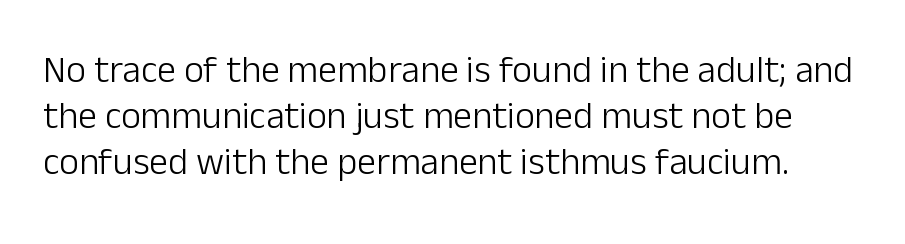
{"serif": "no", "italic": "no", "bold": "no", "weight": "light", "width": "normal", "stroke_contrast": "low", "x_height": "medium", "monospaced": "no", "underline": "no", "line_spacing_ratio": 1.21, "letter_spacing": "normal", "letter_spacing_em": 0.0, "glyph_px": 38}
